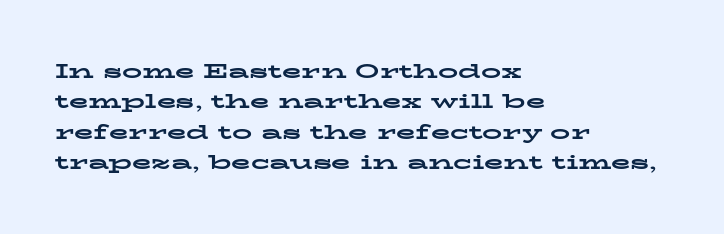
Heavy, bold letterforms. The rendering anchors every line to the left-hand side. The line-height multiplier appears to be the usual default. Style check: upright. There is no visible air inserted between adjacent glyphs. Descenders hang freely into open space.
